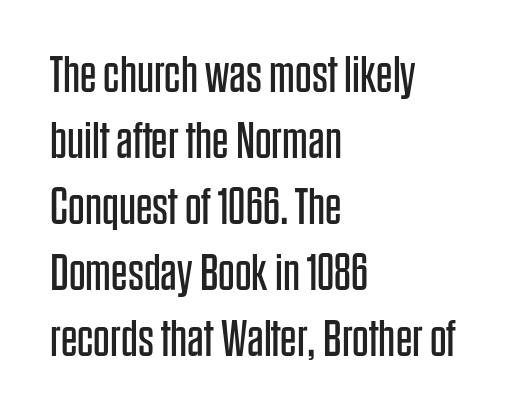
The baseline area is clear. A sans-serif font was chosen for this passage. Horizontal bands of white between lines are of average thickness. Unbolded letterforms with no extra heft. The horizontal fit of the characters is conventional and even.
